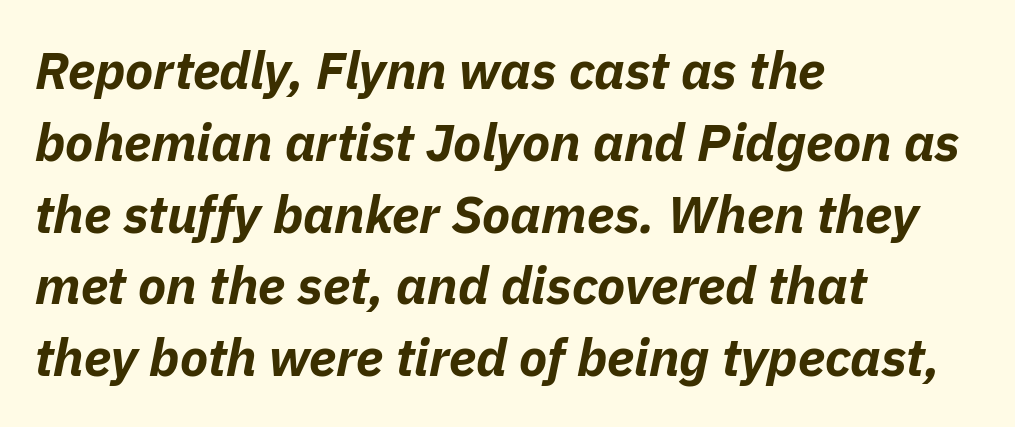
The image shows 52 px bold type, italic (leaning right); set left-aligned, normal line spacing (1.38x), normal letter spacing, not underlined; low stroke contrast and a medium x-height.
